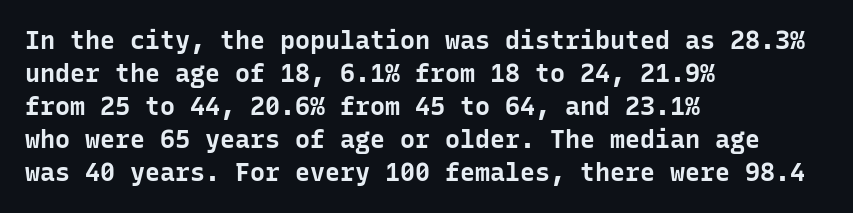
A full-strength bold gives these letters their thick strokes. The gaps between neighbouring characters are ordinary and unremarkable. The lines sit at an ordinary, default distance from one another. Descender tails drop into unmarked territory.
